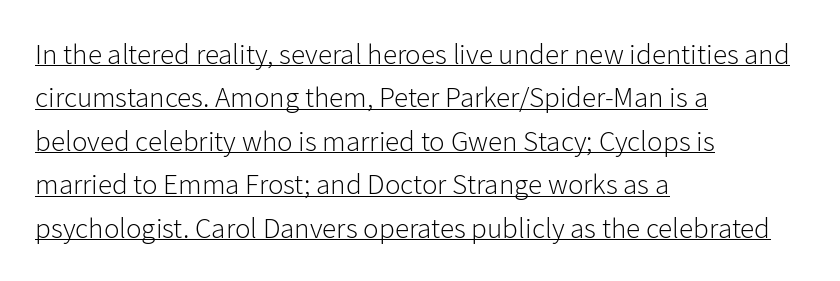
The image shows 29 px light sans-serif type, upright; set left-aligned, normal line spacing (1.5x), normal letter spacing, underlined; low stroke contrast and a medium x-height.
